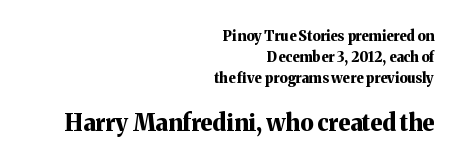
Horizontally, the lines are justified to the trailing edge only. The letters stand straight up with perfectly vertical stems. Nobody drew a line under any word here. Nobody touched the tracking dial on this one.
